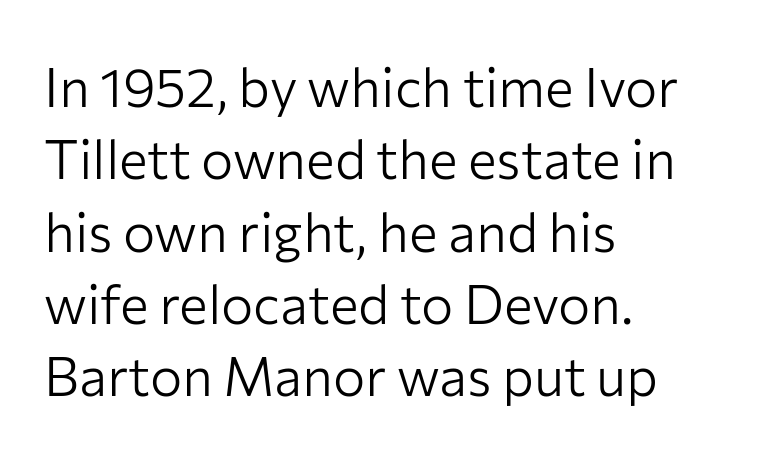
These lines are rendered in a variable-pitch font. Does extra space separate the letters? No, they use regular spacing. The lines sit at an ordinary, default distance from one another. The baseline area is clear. Ink coverage per letter is moderate at most.
